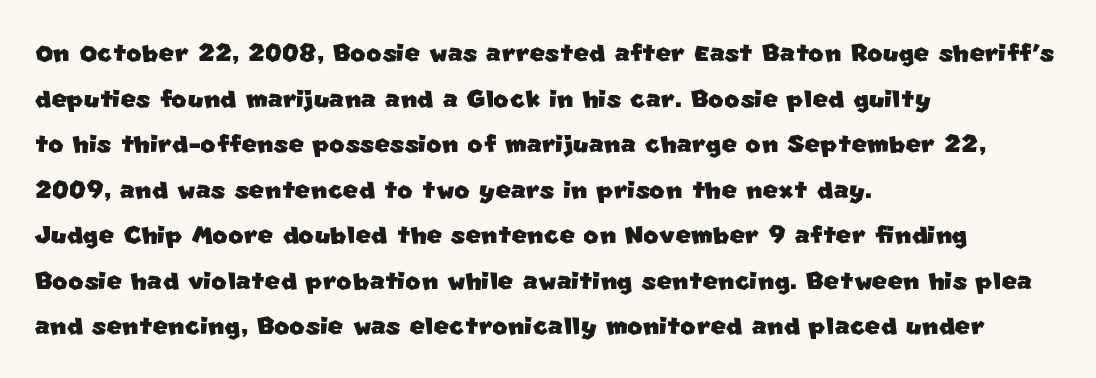
A classic flush-left, rag-right setting is used for this passage. Is this a fixed-width face? No — the glyphs have proportional, varying widths. The passage shown stacks its lines at a standard gap. No feet cap the strokes, marking this as sans-serif type. Each row of text sits above clean, open space.
